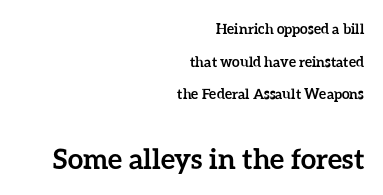
{"italic": "no", "bold": "yes", "weight": "semibold", "width": "normal", "stroke_contrast": "low", "x_height": "medium", "monospaced": "no", "underline": "no", "align": "right", "line_spacing": "loose", "line_spacing_ratio": 2.33, "letter_spacing": "normal", "letter_spacing_em": 0.0, "larger_block": "second", "size_ratio": 2.0, "glyph_px": 28}
